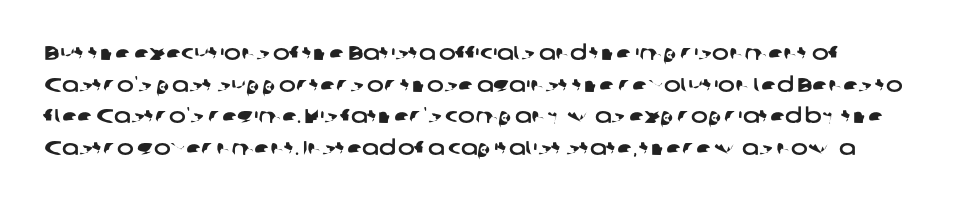
{"underline": "no", "line_spacing": "normal", "line_spacing_ratio": 1.58, "letter_spacing": "normal", "letter_spacing_em": 0.0, "glyph_px": 20}
